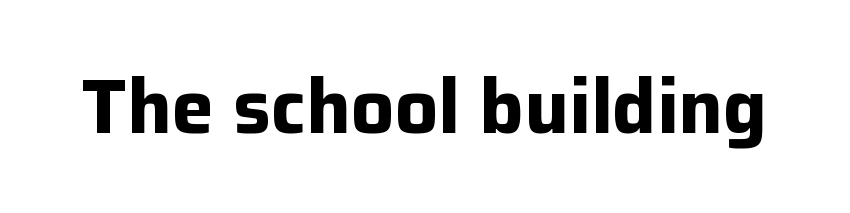
Honestly, there is no underline to notice here at all. You could not count columns in this text — the font is proportionally spaced. The typography opts for an upright posture over an oblique one. A full-strength bold gives these letters their thick strokes.
